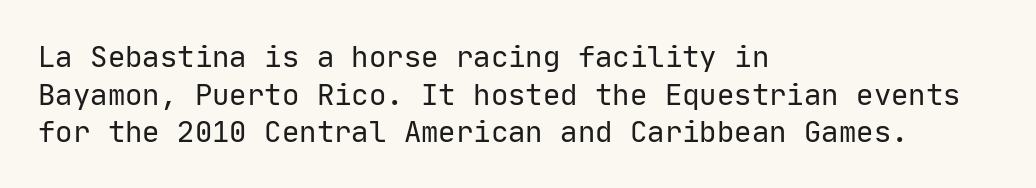
The image shows 29 px regular-weight sans-serif type, upright, monospaced; set left-aligned, normal line spacing (1.3x), normal letter spacing, not underlined; low stroke contrast and a medium x-height.
